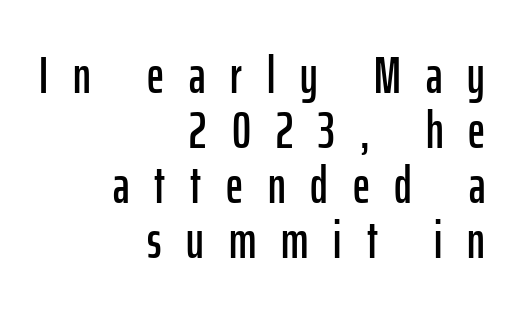
The image shows 52 px condensed sans-serif type, upright; set right-aligned, tight line spacing (1.06x), unusually wide letter spacing (+0.48 em), not underlined; low stroke contrast and a medium x-height.
